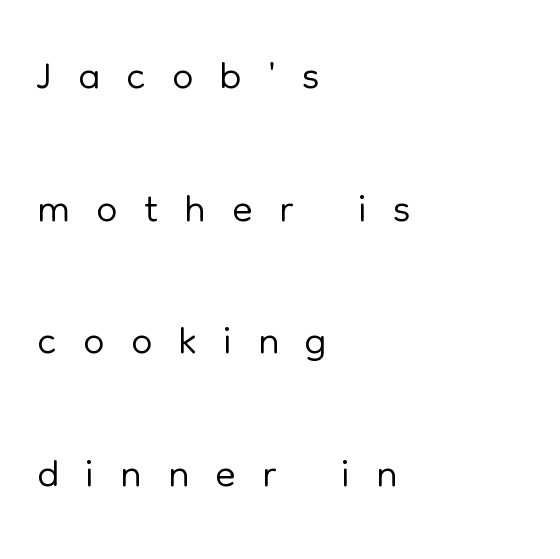
{"serif": "no", "italic": "no", "bold": "no", "weight": "light", "width": "normal", "stroke_contrast": "low", "x_height": "medium", "monospaced": "no", "underline": "no", "align": "left", "line_spacing": "loose", "line_spacing_ratio": 2.21, "letter_spacing": "wide", "letter_spacing_em": 0.44, "glyph_px": 60}
